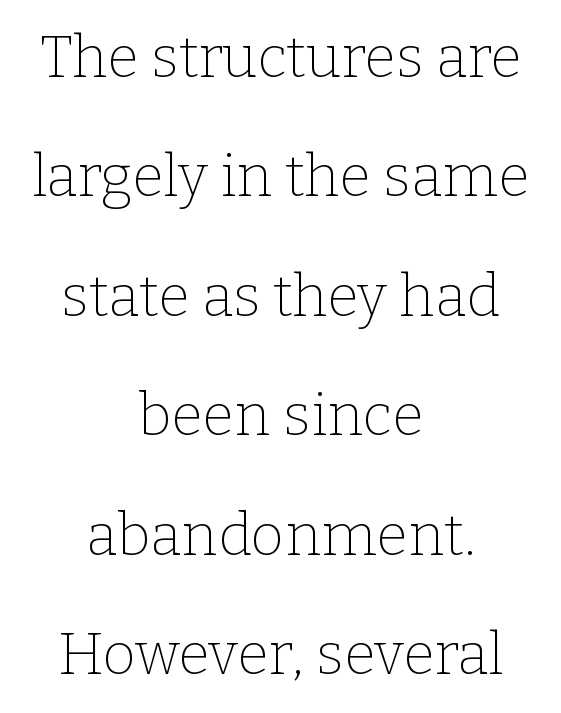
Underlining? Definitely not there. Notice how the stems are strictly vertical — no italics here. Short note: letters normally spaced. Font category for this specimen: serif.
